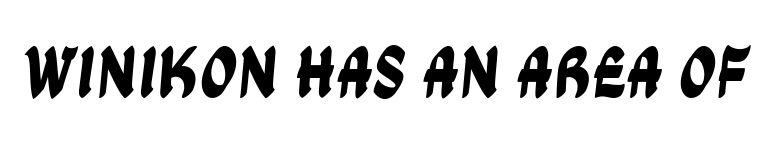
Q: Is the typeface a serif or a sans-serif typeface? A: Sans-serif.
Q: Is the text underlined? A: No.
Q: Is the spacing between letters normal or unusually wide? A: Normal.
Q: Width (condensed, normal, or wide)? A: Condensed.
Q: Stroke contrast? A: Low.
Q: x-height? A: Large.
Q: Monospaced? A: No.
